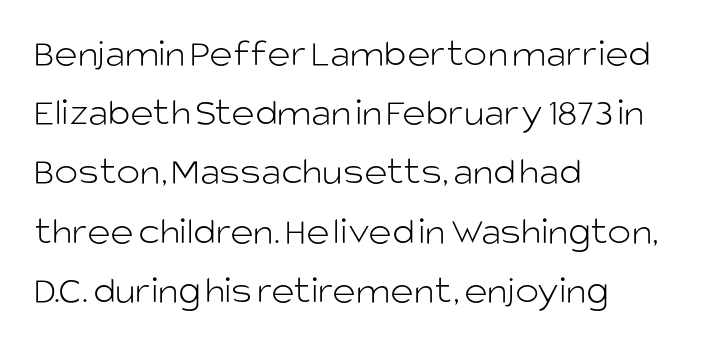
Italic: no, the glyphs are upright roman. Do the characters align in a grid? No, the font is proportional. Heft: none added — not bold. Horizontal alignment here is leftward, the default for most running prose. Tracking value appears to be zero — textbook default spacing. Words float on clear page, feet unadorned.
